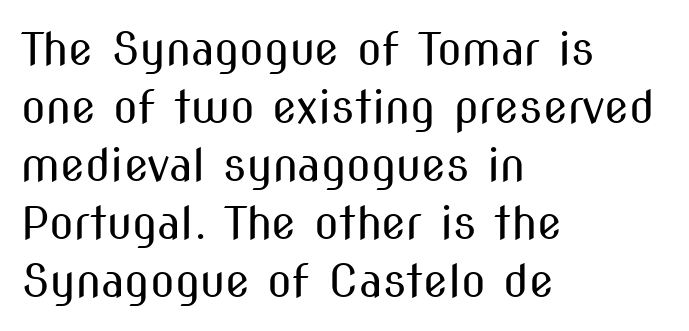
A typesetter would mark this as roman, not italic. Teacher's note: observe the even left margin — that is flush-left alignment. Compared with typical paragraphs, the rows here are spaced about the same. The passage shown is not bold in any degree. These lines keep a tight, regular rhythm from letter to letter. Is this a sans? Yes — the strokes have no serifs.
